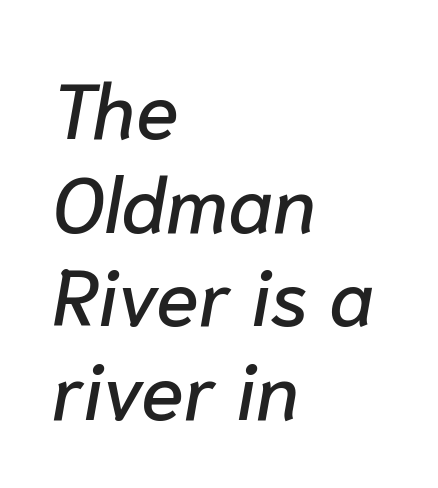
Default kerning and tracking; the words read as compact shapes. Do the characters align in a grid? No, the font is proportional. The rendering anchors every line to the left-hand side. Tall strokes in this sample are angled rather than plumb.
